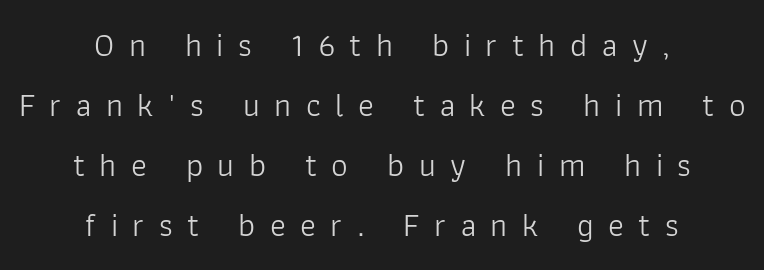
{"serif": "no", "italic": "no", "bold": "no", "weight": "light", "width": "normal", "stroke_contrast": "low", "x_height": "medium", "monospaced": "no", "underline": "no", "align": "center", "line_spacing_ratio": 1.82, "letter_spacing": "wide", "letter_spacing_em": 0.44, "glyph_px": 33}
